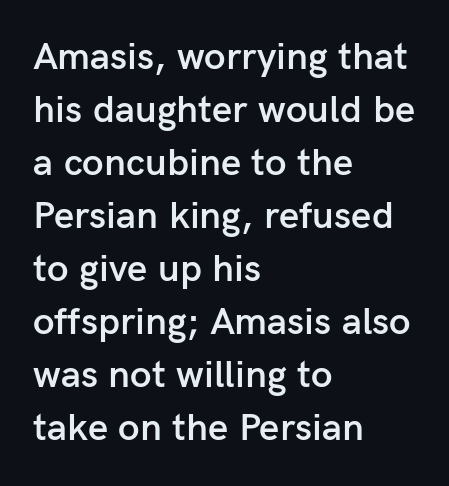
Horizontal bands of white between lines are of average thickness. The passage shown is not underscored anywhere. Typographic density is moderately raised because the face is semibold. Layout note: lines flush left. The line texture is even and compact thanks to regular tracking.
